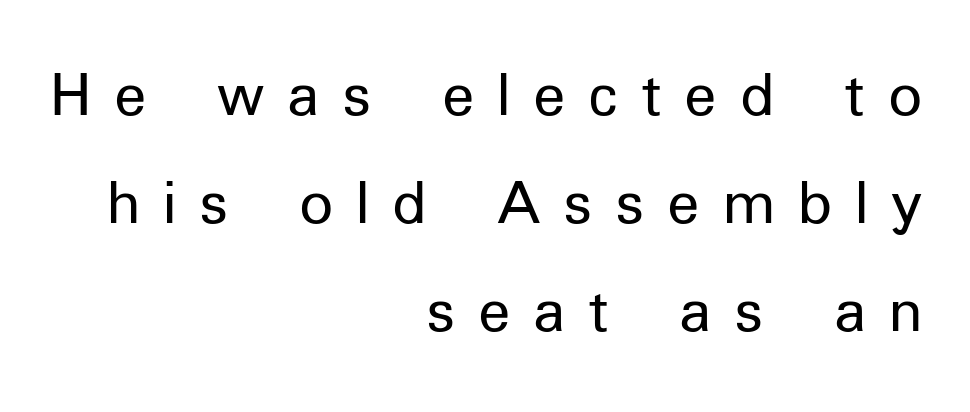
{"serif": "no", "italic": "no", "bold": "no", "weight": "regular", "width": "normal", "stroke_contrast": "low", "x_height": "medium", "monospaced": "no", "underline": "no", "align": "right", "line_spacing": "normal", "line_spacing_ratio": 1.61, "letter_spacing": "wide", "letter_spacing_em": 0.34, "glyph_px": 67}
